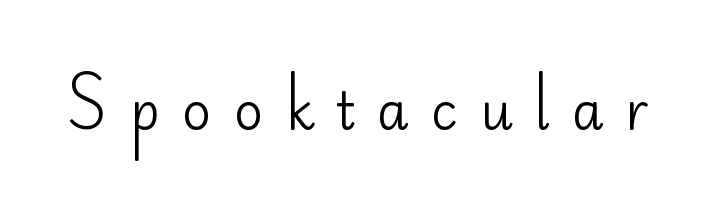
Weight: in the light-to-regular range. Plain, unruled lines of type. Here the glyphs are tracked loosely, breaking word shapes into spaced letters. Is this a fixed-width face? No — the glyphs have proportional, varying widths.
